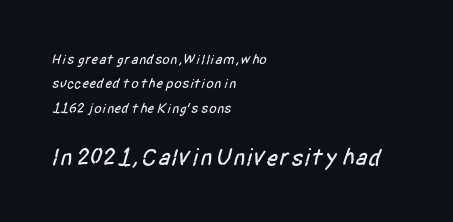
The image shows 24 px text type; set left-aligned, line spacing 1.75x, normal letter spacing, not underlined; the second (bottom) block is 1.71x larger.
